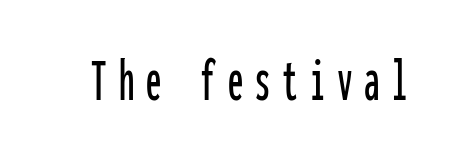
These lines are composed in type without serifs. Every stem runs plumb, perpendicular to the baseline. Check the space under the baseline: it is left empty. These lines are rendered in a fixed-pitch font.
